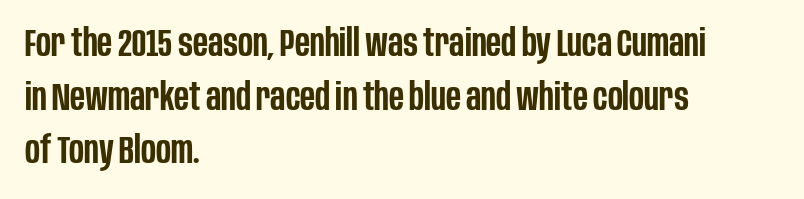
Q: Is the text bold? A: Semi-bold.
Q: Is the text italic (slanted)? A: No, it is upright.
Q: Is the typeface a serif or a sans-serif typeface? A: Sans-serif.
Q: Is the text underlined? A: No.
Q: How is the paragraph aligned? A: Left-aligned.
Q: Is the spacing between letters normal or unusually wide? A: Normal.
Q: Is the spacing between lines tight, normal or loose? A: Normal.
Q: Width (condensed, normal, or wide)? A: Condensed.
Q: Stroke contrast? A: Low.
Q: x-height? A: Large.
Q: Monospaced? A: No.
